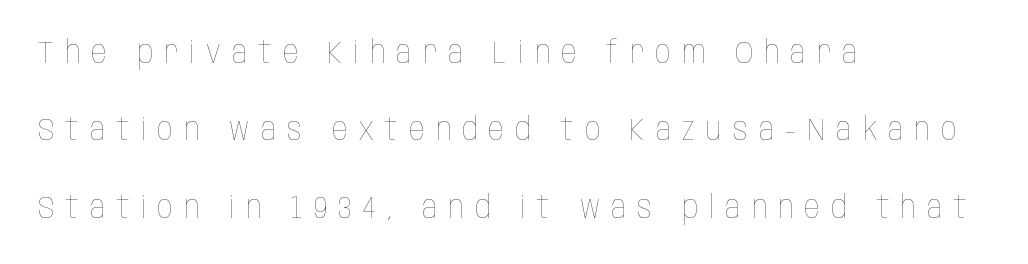
Q: Is the text bold? A: No.
Q: Is the text italic (slanted)? A: No, it is upright.
Q: Is the text underlined? A: No.
Q: How is the paragraph aligned? A: Left-aligned.
Q: Is the spacing between letters normal or unusually wide? A: Unusually wide.
Q: Is the spacing between lines tight, normal or loose? A: Loose.
Q: Width (condensed, normal, or wide)? A: Condensed.
Q: Stroke contrast? A: Low.
Q: x-height? A: Large.
Q: Monospaced? A: No.
